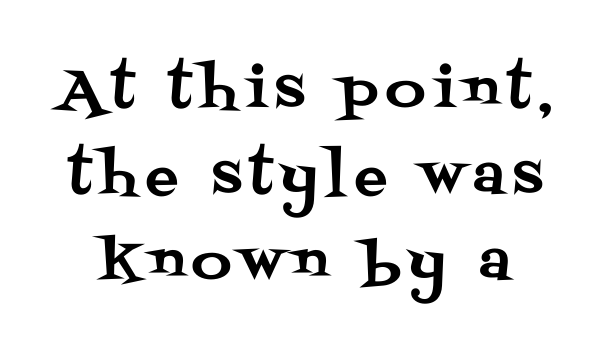
The image shows 55 px serif type, upright; set normal line spacing (1.56x), not underlined; medium stroke contrast and a large x-height.
